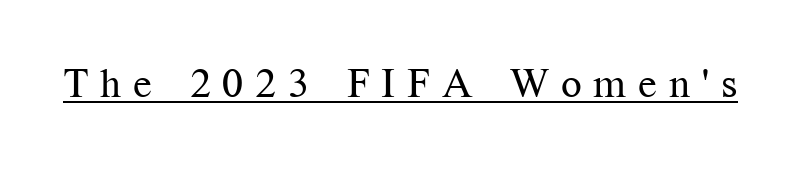
The image shows 41 px regular-weight serif type, upright; set unusually wide letter spacing (+0.29 em), underlined; medium stroke contrast and a medium x-height.
